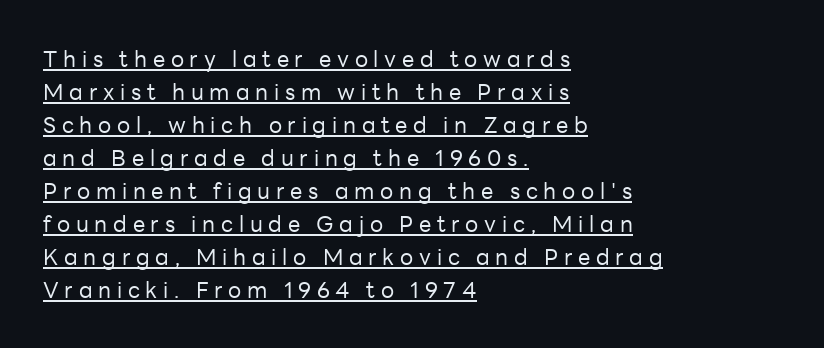
Quick note: not italic, upright. The typesetter has applied underlining to the passage shown. The tracking reads as deliberately expanded to a designer's eye. The text block is weighted toward the left margin, trailing off unevenly rightward. Horizontal bands of white between lines are of average thickness.
